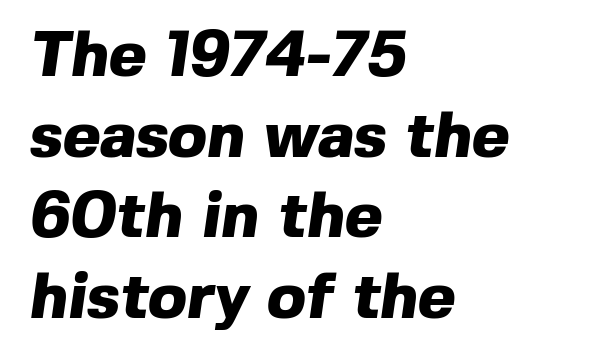
{"serif": "no", "bold": "yes", "weight": "heavy", "width": "normal", "x_height": "medium", "monospaced": "no", "underline": "no", "align": "left", "line_spacing": "normal", "line_spacing_ratio": 1.26, "letter_spacing": "normal", "letter_spacing_em": 0.0, "glyph_px": 64}
